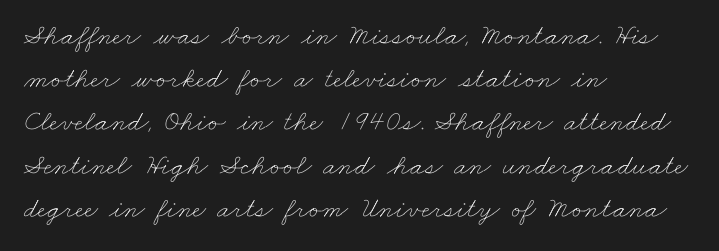
The image shows 29 px thin, wide type; set left-aligned, normal line spacing (1.49x), normal letter spacing, not underlined; low stroke contrast and a small x-height.
